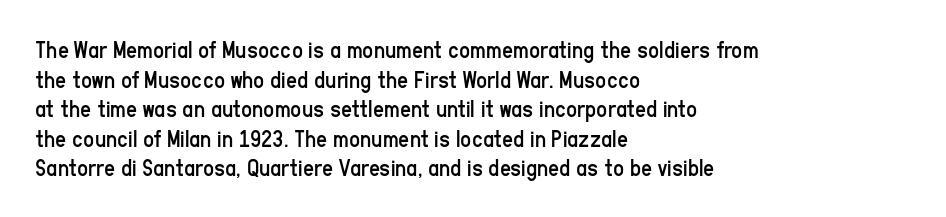
Q: Is the text bold? A: No.
Q: Is the text italic (slanted)? A: No, it is upright.
Q: Is the text underlined? A: No.
Q: How is the paragraph aligned? A: Left-aligned.
Q: Is the spacing between letters normal or unusually wide? A: Normal.
